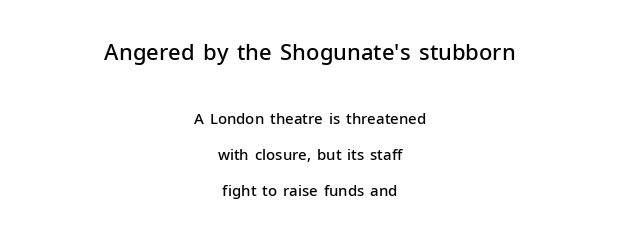
The compositor balanced each line on the midline. These lines stand farther apart than default settings would place them. The letters in the upper block stand taller than those in the block below. Here the glyphs are tracked normally, forming tight word shapes. Vertical strokes here are truly vertical. Rule under the text: the space is simply empty.
